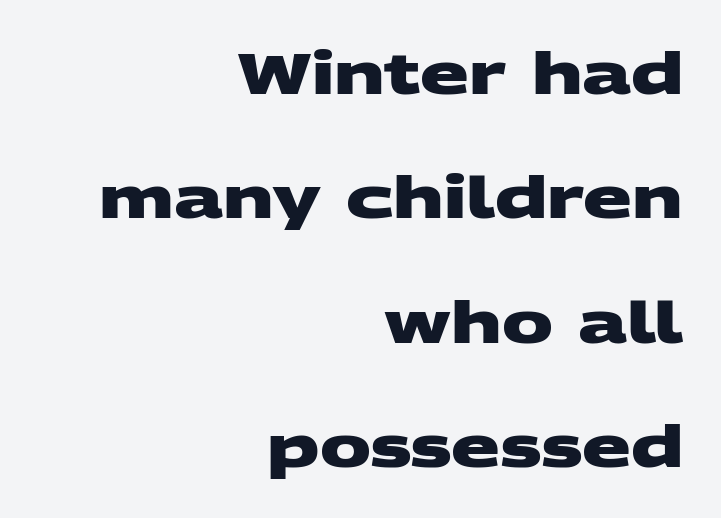
Unlike a traditional serif, this face leaves its strokes unadorned. Airy leading. The paragraph shown leans on its right margin. Type without underlining.
